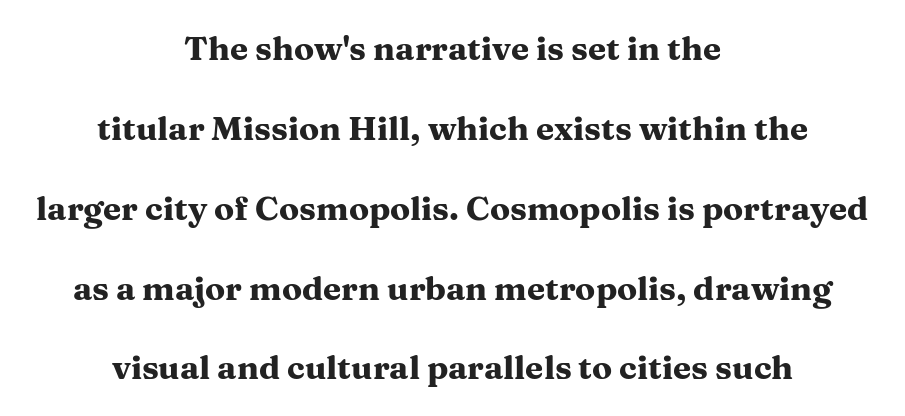
Every stem runs plumb, perpendicular to the baseline. Plain, unruled lines of type. Notice the wide empty band between every row — that's loose leading. The rendering uses natural spacing where letterforms have individual widths. This is serif lettering, the kind often seen in printed books.
